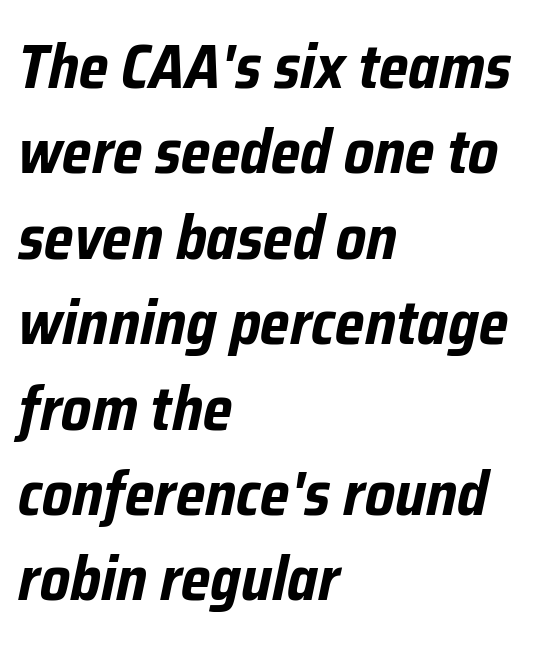
The image shows 61 px bold, condensed type, italic (leaning right); set left-aligned, normal line spacing (1.4x), normal letter spacing, not underlined; low stroke contrast and a medium x-height.
